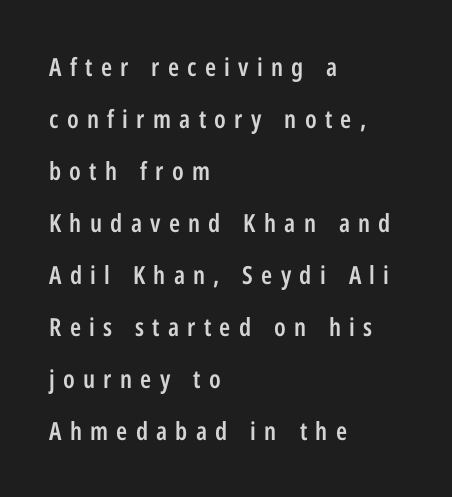
{"italic": "no", "bold": "semi", "underline": "no", "align": "left", "line_spacing": "loose", "line_spacing_ratio": 2.08, "letter_spacing": "wide", "letter_spacing_em": 0.33, "glyph_px": 25}
